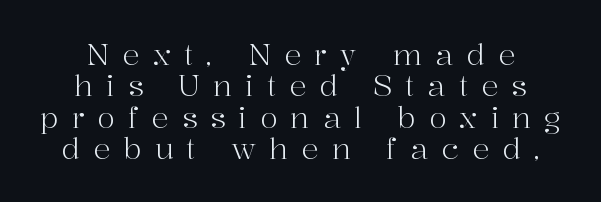
The type family on display is of the serif kind. This rendering features lettering with no underline. The weight would be labelled regular, book, light, or lighter still. A typesetter would call this proportional, since set widths differ per character. The type sits square on the baseline with zero lean. If you folded the block vertically in half, each line would mirror itself in length.
